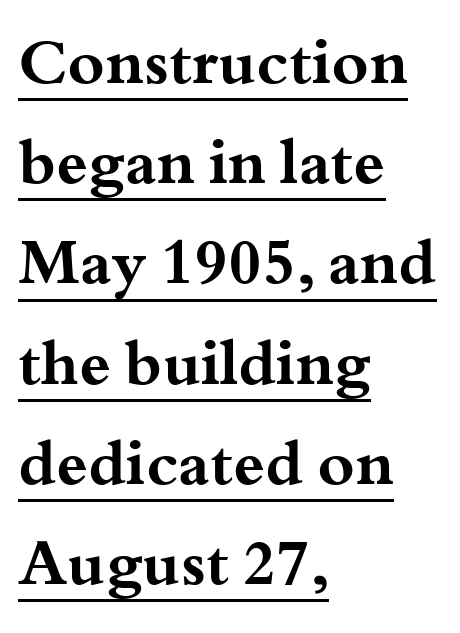
The image shows 63 px bold, wide serif type, upright; set left-aligned, normal line spacing (1.59x), normal letter spacing, underlined; medium stroke contrast and a small x-height.
